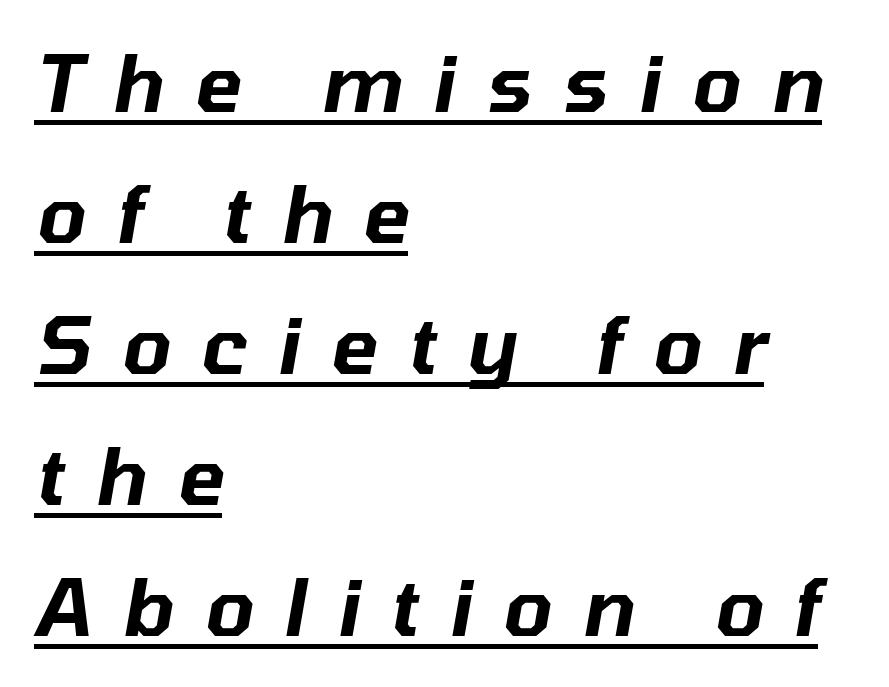
{"italic": "yes", "lean": "right", "slant_degrees": 10, "width": "normal", "stroke_contrast": "low", "x_height": "medium", "monospaced": "no", "underline": "yes", "align": "left", "line_spacing": "normal", "line_spacing_ratio": 1.68, "letter_spacing": "wide", "letter_spacing_em": 0.39, "glyph_px": 78}
